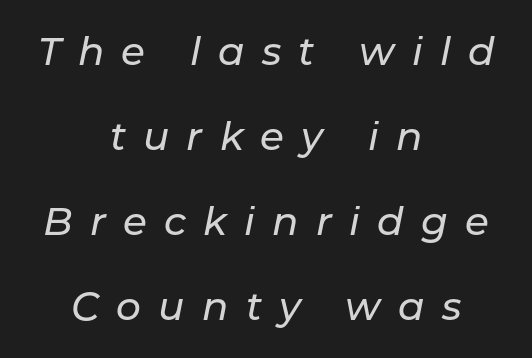
The image shows 39 px text type, italic (leaning right); set centered, loose line spacing (2.18x), unusually wide letter spacing (+0.44 em), not underlined; low stroke contrast and a medium x-height.
